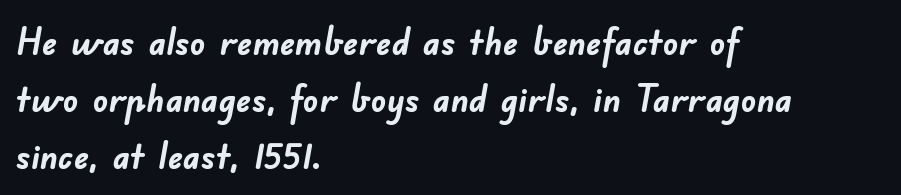
{"serif": "no", "bold": "yes", "weight": "semibold", "width": "normal", "stroke_contrast": "low", "x_height": "small", "monospaced": "no", "underline": "no", "align": "left", "line_spacing": "normal", "line_spacing_ratio": 1.5, "letter_spacing": "normal", "letter_spacing_em": 0.0, "glyph_px": 38}
